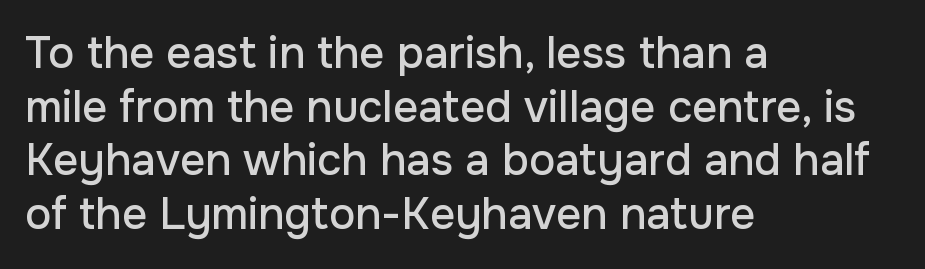
{"serif": "no", "italic": "no", "width": "normal", "stroke_contrast": "low", "x_height": "medium", "monospaced": "no", "underline": "no", "align": "left", "line_spacing_ratio": 1.22, "letter_spacing": "normal", "letter_spacing_em": 0.0, "glyph_px": 44}
